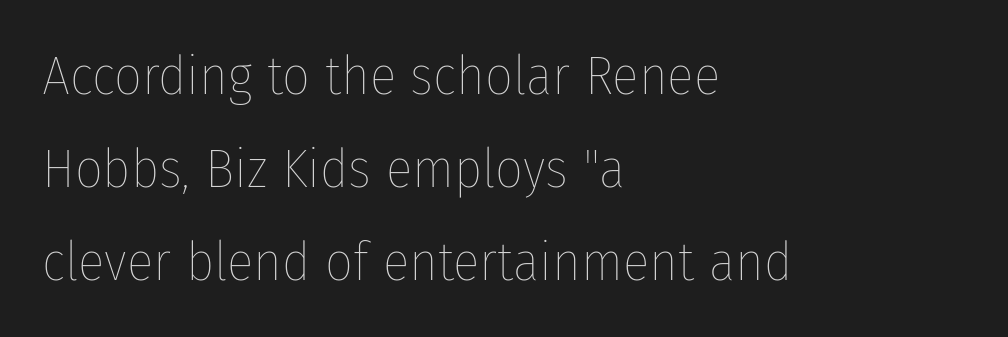
{"italic": "no", "bold": "no", "weight": "thin", "width": "condensed", "stroke_contrast": "low", "x_height": "medium", "monospaced": "no", "underline": "no", "align": "left", "line_spacing": "normal", "line_spacing_ratio": 1.69, "letter_spacing": "normal", "letter_spacing_em": 0.0, "glyph_px": 55}
